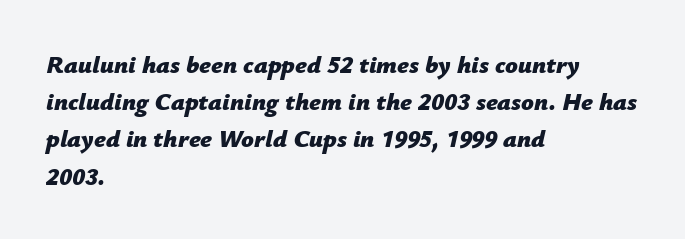
The image shows 25 px bold type, italic (leaning right); set left-aligned, normal line spacing (1.49x), normal letter spacing, not underlined.
